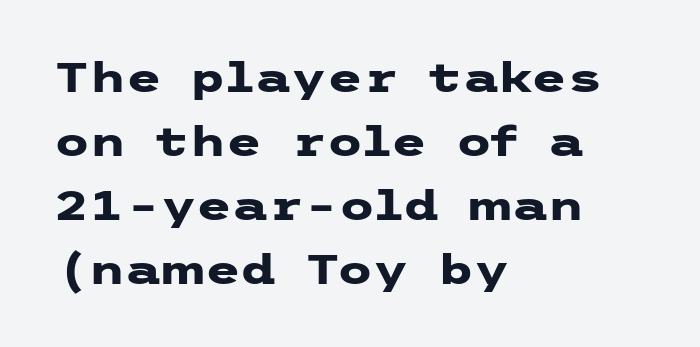
The lines sit at an ordinary, default distance from one another. Nothing unusual about the tracking: characters are spaced as the font intends. Font category for this specimen: sans-serif. Italic? Not at all — the glyphs are vertical. Nobody drew a line under any word here.
